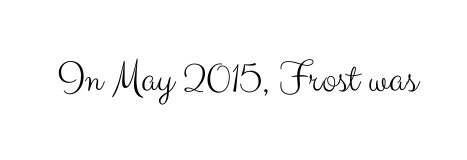
{"serif": "no", "bold": "no", "weight": "light", "width": "normal", "stroke_contrast": "medium", "x_height": "small", "monospaced": "no", "underline": "no", "letter_spacing": "normal", "letter_spacing_em": 0.0, "glyph_px": 45}
